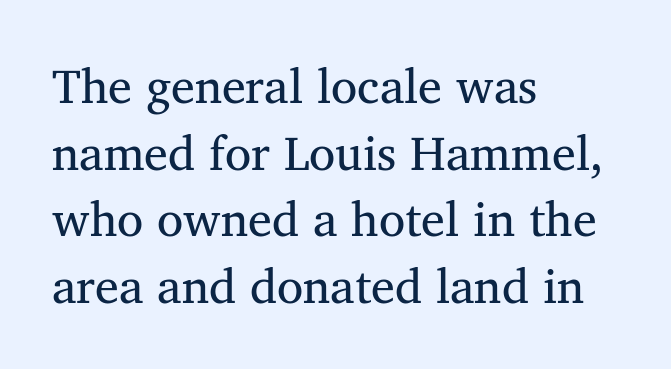
{"serif": "yes", "width": "normal", "stroke_contrast": "medium", "x_height": "medium", "monospaced": "no", "underline": "no", "align": "left", "line_spacing": "normal", "line_spacing_ratio": 1.39, "letter_spacing": "normal", "letter_spacing_em": 0.0, "glyph_px": 48}
